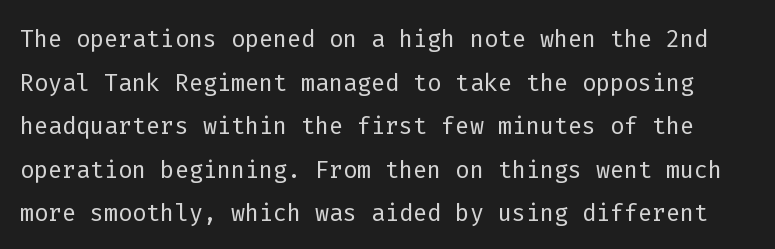
{"serif": "no", "italic": "no", "bold": "no", "weight": "light", "width": "normal", "stroke_contrast": "low", "x_height": "medium", "monospaced": "yes", "underline": "no", "line_spacing": "normal", "line_spacing_ratio": 1.32, "letter_spacing": "normal", "letter_spacing_em": 0.0, "glyph_px": 33}
